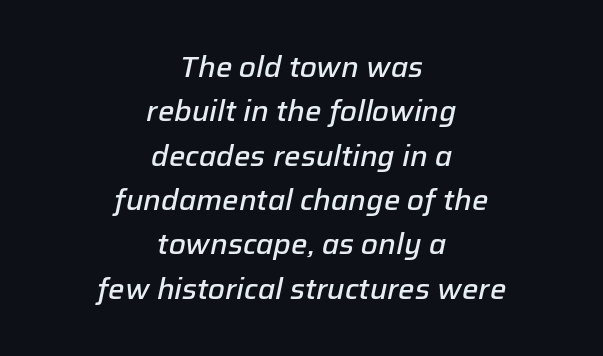
Q: Is the text bold? A: Semi-bold.
Q: Is the text italic (slanted)? A: Yes, it leans right by about 12 degrees.
Q: Is the text underlined? A: No.
Q: How is the paragraph aligned? A: Centered.
Q: Is the spacing between letters normal or unusually wide? A: Normal.
Q: Is the spacing between lines tight, normal or loose? A: Normal.
Q: Width (condensed, normal, or wide)? A: Normal.
Q: Stroke contrast? A: Low.
Q: x-height? A: Medium.
Q: Monospaced? A: No.
